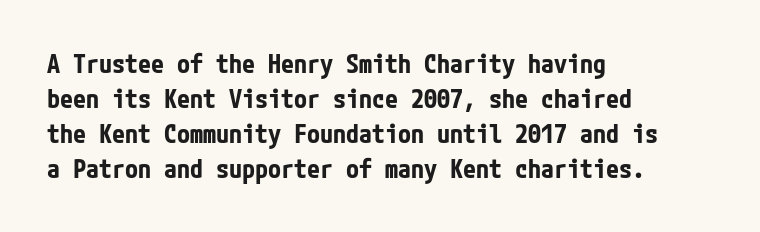
Q: Is the text bold? A: Yes.
Q: Is the text italic (slanted)? A: No, it is upright.
Q: Is the text underlined? A: No.
Q: How is the paragraph aligned? A: Left-aligned.
Q: Is the spacing between letters normal or unusually wide? A: Normal.
Q: Is the spacing between lines tight, normal or loose? A: Normal.
